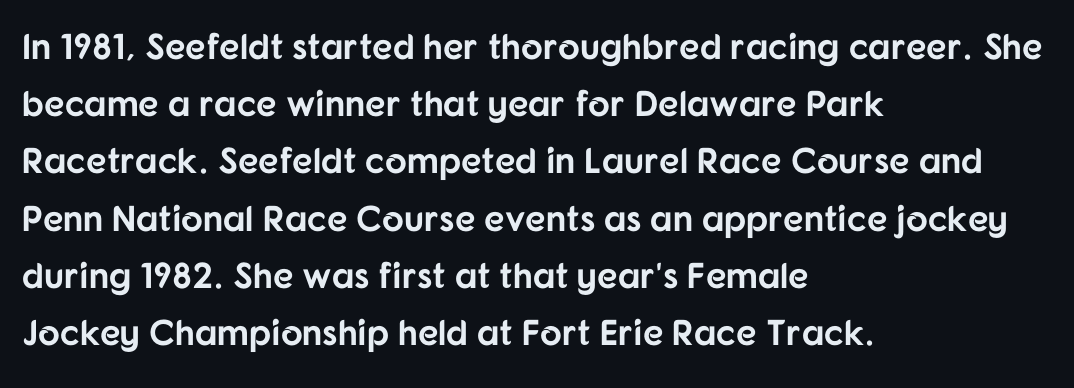
{"serif": "no", "italic": "no", "bold": "yes", "weight": "bold", "width": "normal", "stroke_contrast": "low", "x_height": "medium", "monospaced": "no", "underline": "no", "align": "left", "line_spacing": "normal", "line_spacing_ratio": 1.59, "letter_spacing": "normal", "letter_spacing_em": 0.0, "glyph_px": 36}
